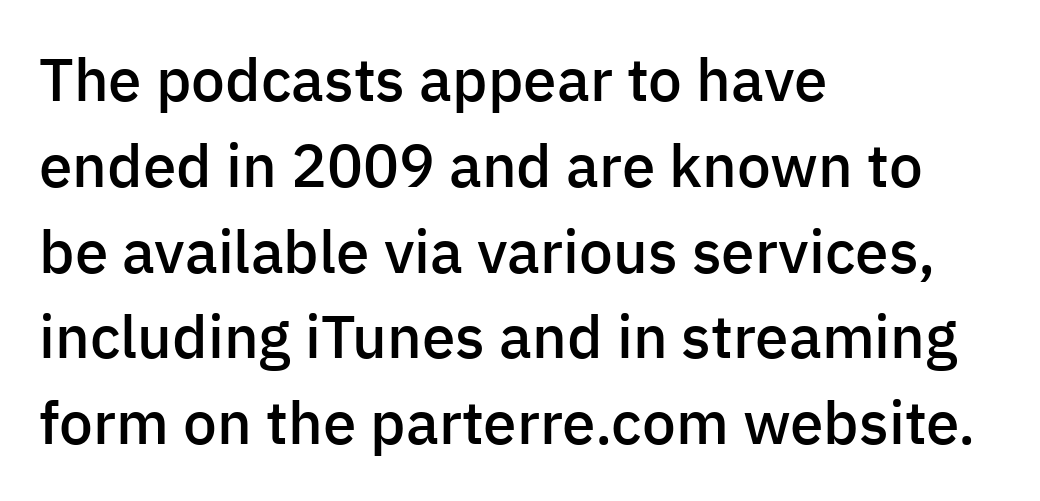
Underline: absent. The rag falls on the right side of this text block. Type style note: lacks serifs. Short note: letters normally spaced. Students, observe: this is what conventionally led text looks like. A bit beefed up — I'd call it semibold rather than bold.
